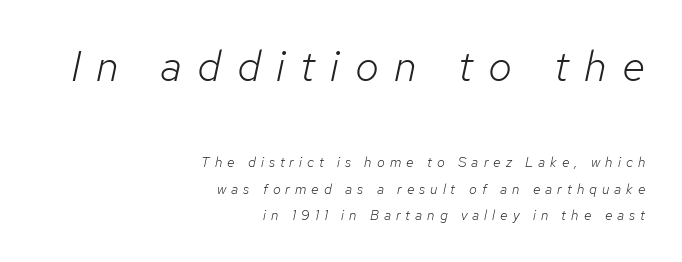
{"italic": "yes", "lean": "right", "slant_degrees": 12, "bold": "no", "weight": "light", "width": "normal", "stroke_contrast": "low", "x_height": "medium", "monospaced": "no", "underline": "no", "align": "right", "line_spacing_ratio": 1.88, "letter_spacing": "wide", "letter_spacing_em": 0.36, "larger_block": "first", "size_ratio": 3.07, "glyph_px": 43}
